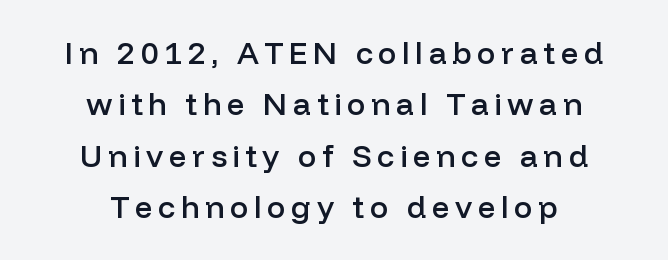
The image shows 31 px semibold sans-serif type, upright; set centered, normal line spacing (1.66x), not underlined; low stroke contrast and a medium x-height.
